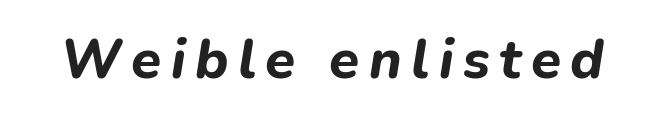
Each letter keeps its own natural width here, so spacing adapts to shape. These words are printed bold, with thick strokes throughout. Only glyphs here, with clear space below each row. The typography opts for an oblique posture over an upright one.
